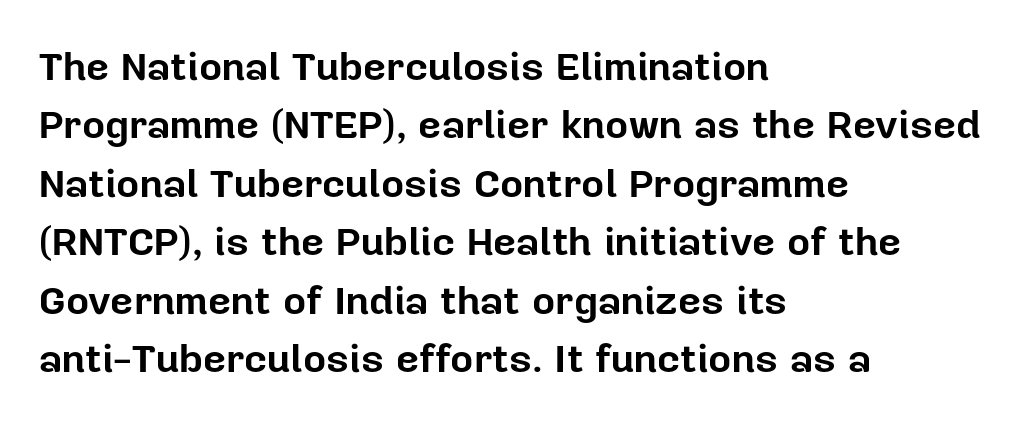
Q: Is the text bold? A: Yes.
Q: Is the text italic (slanted)? A: No, it is upright.
Q: Is the typeface a serif or a sans-serif typeface? A: Sans-serif.
Q: Is the text underlined? A: No.
Q: How is the paragraph aligned? A: Left-aligned.
Q: Is the spacing between letters normal or unusually wide? A: Normal.
Q: Is the spacing between lines tight, normal or loose? A: Normal.
Q: Width (condensed, normal, or wide)? A: Normal.
Q: Stroke contrast? A: Low.
Q: x-height? A: Medium.
Q: Monospaced? A: No.
